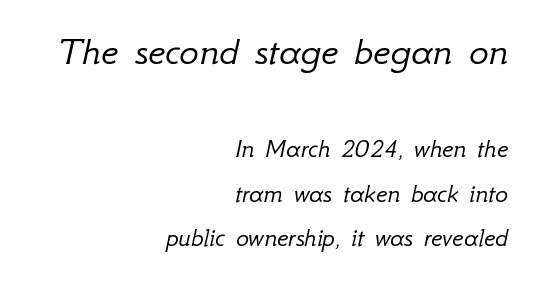
{"italic": "yes", "lean": "right", "slant_degrees": 12, "bold": "no", "weight": "light", "width": "normal", "stroke_contrast": "low", "x_height": "small", "monospaced": "no", "underline": "no", "align": "right", "line_spacing": "normal", "line_spacing_ratio": 1.66, "letter_spacing": "normal", "letter_spacing_em": 0.0, "larger_block": "first", "size_ratio": 1.52, "glyph_px": 41}
